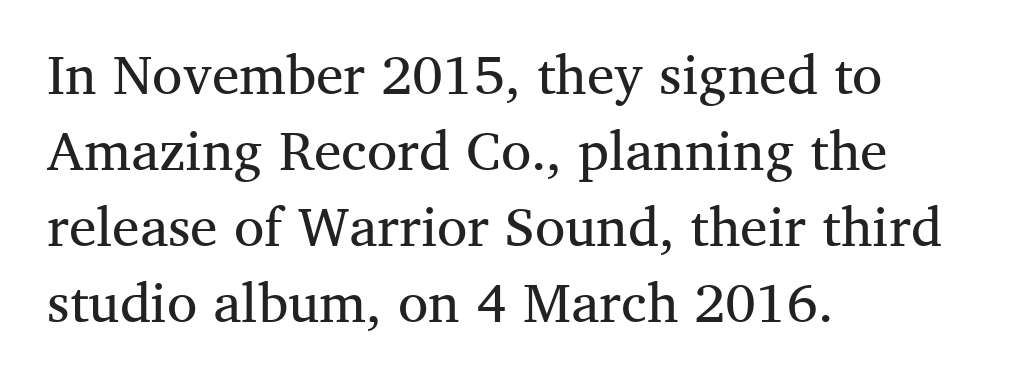
{"serif": "yes", "italic": "no", "bold": "no", "weight": "regular", "width": "normal", "stroke_contrast": "medium", "x_height": "medium", "monospaced": "no", "underline": "no", "align": "left", "line_spacing": "normal", "line_spacing_ratio": 1.38, "letter_spacing": "normal", "letter_spacing_em": 0.0, "glyph_px": 55}
